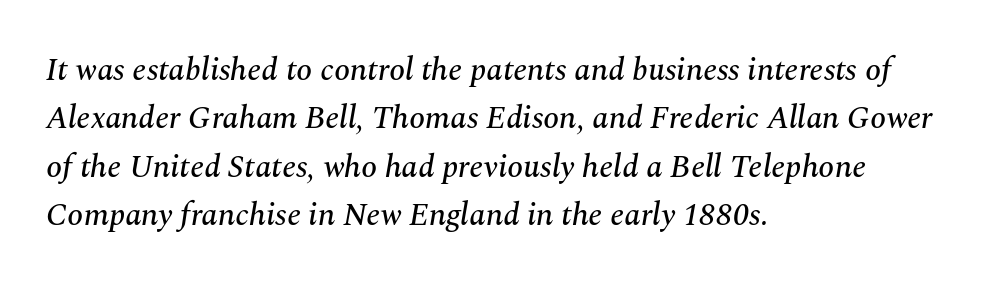
Typographically, this falls in the serif category. Slant detected: the letters are inclined. Here the designer chose a conventional face with non-uniform glyph widths. Compared with a centered layout, this one pins lines to the left instead. The vertical gap from one line to the next is medium. This sample uses plain, unmodified letter spacing.
